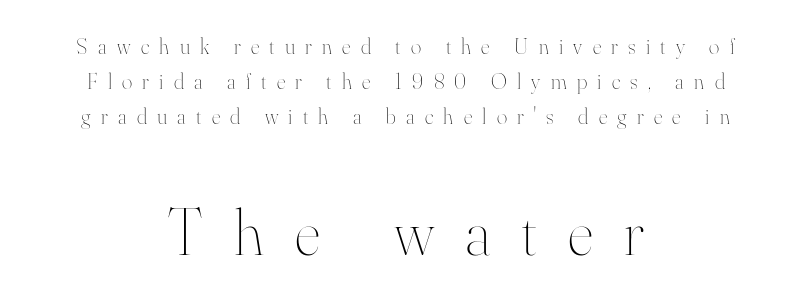
The image shows 66 px thin type, upright; set centered, normal line spacing (1.6x), unusually wide letter spacing (+0.47 em), not underlined; the second (bottom) block is 3.0x larger; high stroke contrast and a small x-height.
